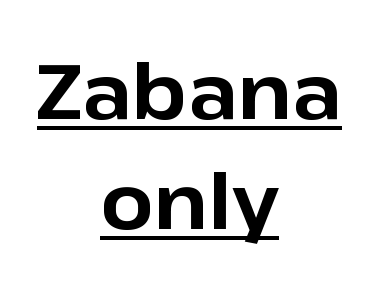
Q: Is the text bold? A: Yes.
Q: Is the text italic (slanted)? A: No, it is upright.
Q: Is the typeface a serif or a sans-serif typeface? A: Sans-serif.
Q: Is the text underlined? A: Yes.
Q: How is the paragraph aligned? A: Centered.
Q: Is the spacing between letters normal or unusually wide? A: Normal.
Q: Is the spacing between lines tight, normal or loose? A: Normal.
Q: Width (condensed, normal, or wide)? A: Normal.
Q: Stroke contrast? A: Low.
Q: x-height? A: Medium.
Q: Monospaced? A: No.
